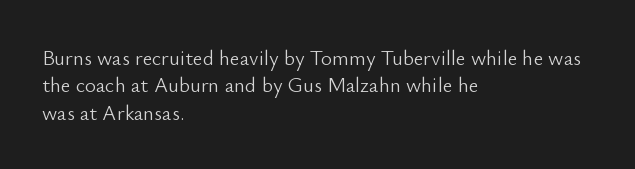
The image shows 21 px text type, upright; set left-aligned, normal line spacing (1.3x), normal letter spacing, not underlined.
